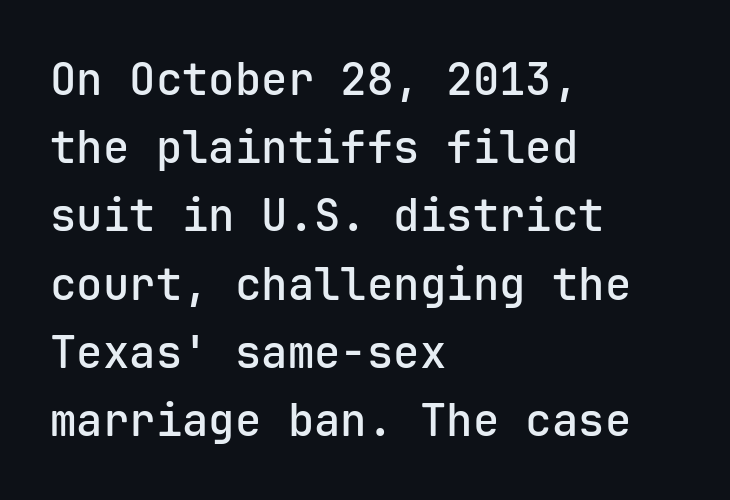
{"serif": "no", "italic": "no", "bold": "semi", "weight": "semibold", "width": "normal", "stroke_contrast": "low", "x_height": "medium", "monospaced": "yes", "underline": "no", "align": "left", "line_spacing": "normal", "line_spacing_ratio": 1.55, "letter_spacing": "normal", "letter_spacing_em": 0.0, "glyph_px": 44}
